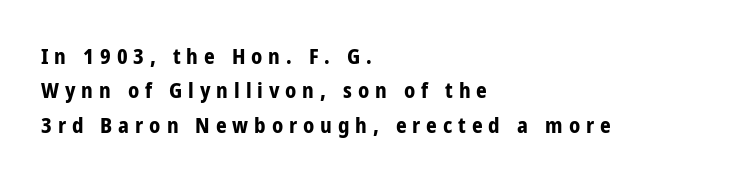
Compared with typical body copy, the letter spacing here is much looser. A roman cut, with each character standing at attention. The paragraph has a hard left edge and a soft right edge. A bare baseline throughout the passage.
